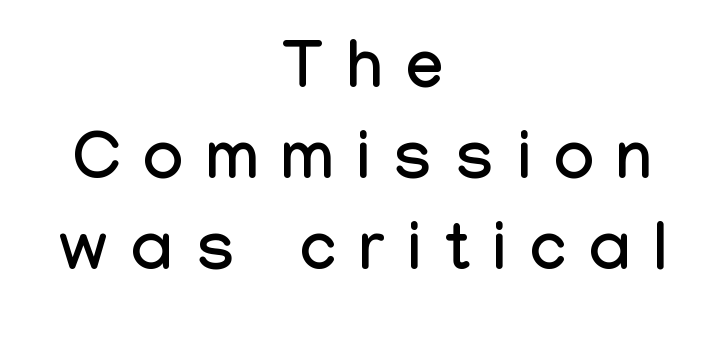
The image shows 67 px condensed sans-serif type, upright; set centered, normal line spacing (1.36x), unusually wide letter spacing (+0.35 em), not underlined; low stroke contrast and a medium x-height.
